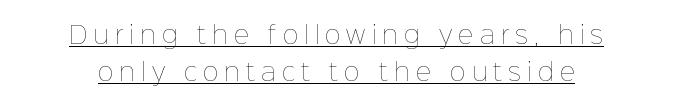
This is roman type, the default non-slanted kind. Observe the wide spacing: letters keep a clear distance from each other. Notice how descenders clear the ascenders below comfortably — that's standard leading. The string is rendered with underlining switched on.
